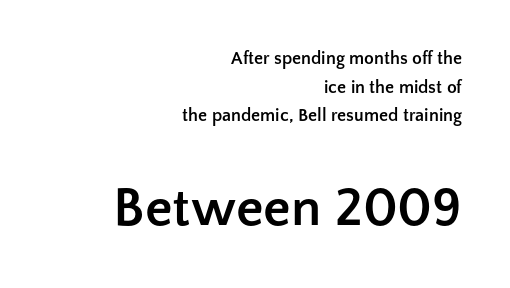
Every row of glyphs terminates at an identical x-position on the right. The gap between lines stays unmarked. The passage shown stacks its lines at a standard gap. Is there any slant? The stems are plumb. The font family rendered here belongs to the sans-serif group. The letterforms sit shoulder to shoulder at normal distance.
